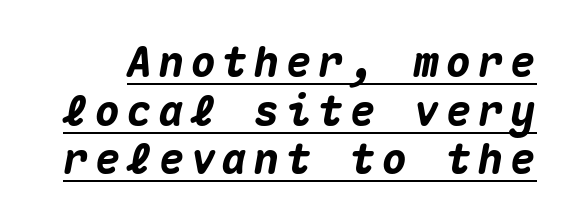
The image shows 42 px heavy type, italic (leaning right), monospaced; set line spacing 1.16x, underlined; medium stroke contrast and a medium x-height.
